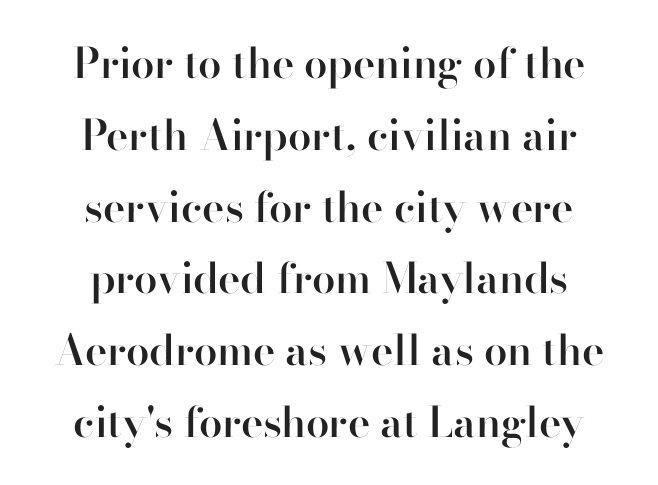
Character widths vary here, with narrow letters taking less room than wide ones. A bit beefed up — I'd call it semibold rather than bold. Anything drawn beneath the words? Only blank space. The typography opts for an upright posture over an oblique one. Compared with a flush-left layout, this one balances lines on the center instead.
